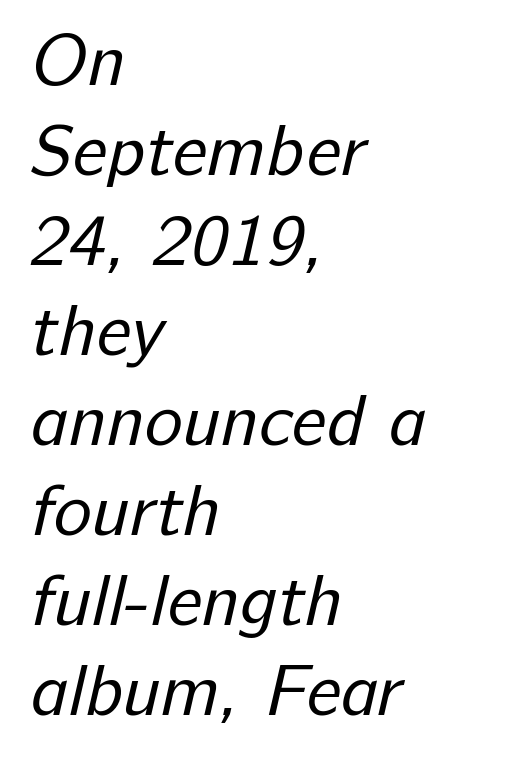
{"serif": "no", "bold": "no", "weight": "regular", "width": "normal", "stroke_contrast": "low", "x_height": "medium", "monospaced": "no", "underline": "no", "align": "left", "line_spacing": "normal", "line_spacing_ratio": 1.25, "letter_spacing": "normal", "letter_spacing_em": 0.0, "glyph_px": 72}
